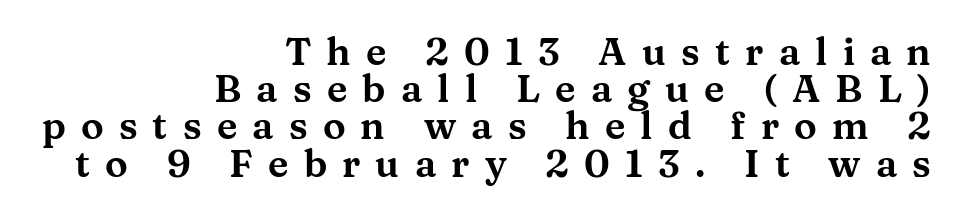
Caption: expanded tracking, letters set apart. Successive baselines arrive quickly, one right under another. The passage shown is typeset with a serif family. Reading down the block, your eye finds every line finishing at a fixed right position.
